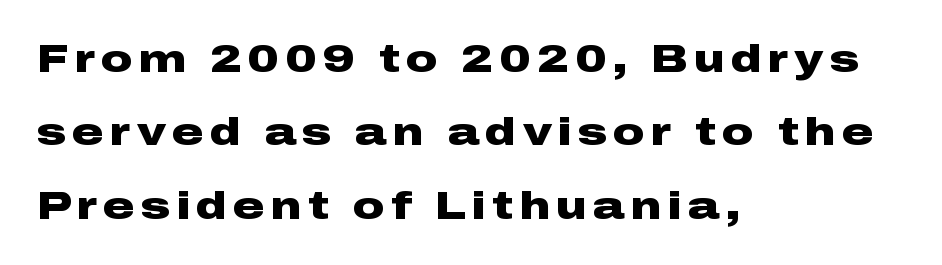
{"serif": "no", "italic": "no", "bold": "yes", "weight": "heavy", "width": "wide", "stroke_contrast": "low", "x_height": "medium", "monospaced": "no", "underline": "no", "align": "left", "line_spacing_ratio": 1.88, "glyph_px": 39}
